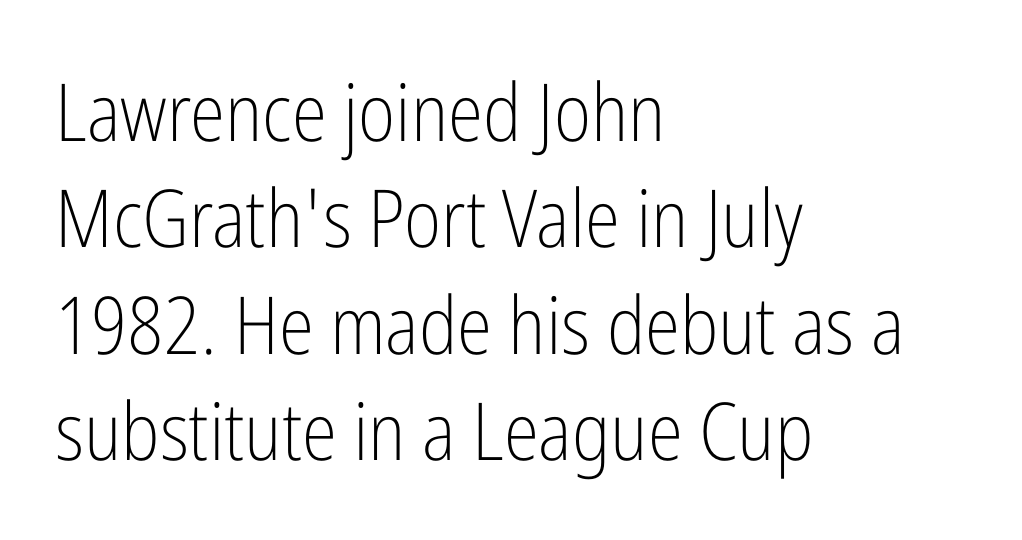
Q: Is the text bold? A: No.
Q: Is the text italic (slanted)? A: No, it is upright.
Q: Is the typeface a serif or a sans-serif typeface? A: Sans-serif.
Q: Is the text underlined? A: No.
Q: How is the paragraph aligned? A: Left-aligned.
Q: Is the spacing between letters normal or unusually wide? A: Normal.
Q: Is the spacing between lines tight, normal or loose? A: Normal.
Q: Width (condensed, normal, or wide)? A: Condensed.
Q: Stroke contrast? A: Low.
Q: x-height? A: Medium.
Q: Monospaced? A: No.
